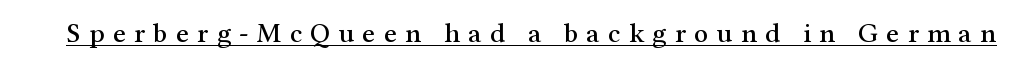
{"serif": "yes", "italic": "no", "width": "normal", "stroke_contrast": "medium", "x_height": "medium", "monospaced": "no", "underline": "yes", "letter_spacing": "wide", "letter_spacing_em": 0.3, "glyph_px": 28}
